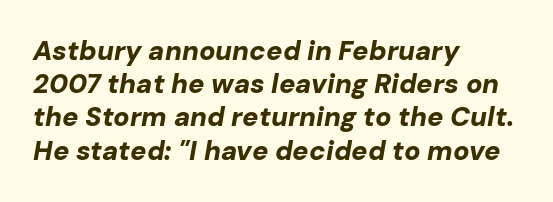
The image shows 27 px bold type, italic (leaning right); set left-aligned, line spacing 1.23x, normal letter spacing, not underlined.
